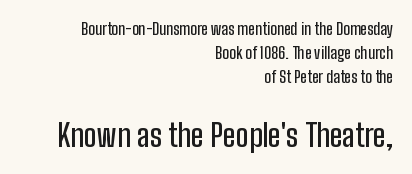
Q: Is the text italic (slanted)? A: No, it is upright.
Q: Is the typeface a serif or a sans-serif typeface? A: Sans-serif.
Q: Is the text underlined? A: No.
Q: How is the paragraph aligned? A: Right-aligned.
Q: Is the spacing between letters normal or unusually wide? A: Normal.
Q: Is the spacing between lines tight, normal or loose? A: Normal.
Q: Which block of text is set in a larger size, the first (top) or the second (bottom)? A: The second (bottom) one.
Q: Width (condensed, normal, or wide)? A: Condensed.
Q: Stroke contrast? A: Low.
Q: x-height? A: Medium.
Q: Monospaced? A: No.
